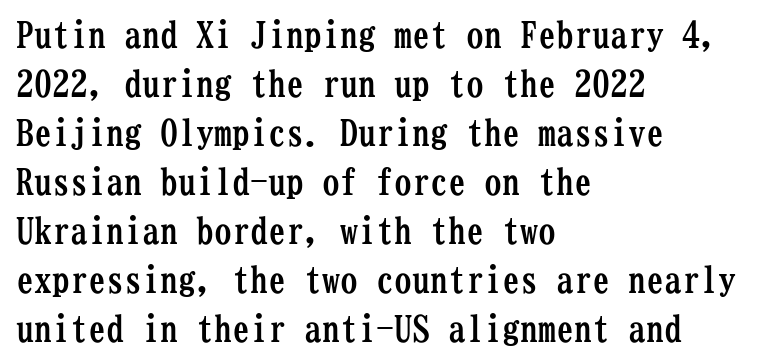
The image shows 36 px semibold, condensed serif type, upright, monospaced; set left-aligned, normal line spacing (1.36x), normal letter spacing, not underlined; low stroke contrast and a medium x-height.
